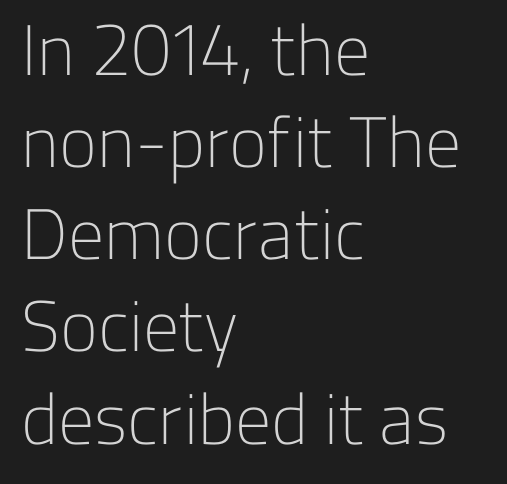
The image shows 72 px light sans-serif type, upright; set left-aligned, normal line spacing (1.28x), normal letter spacing, not underlined; low stroke contrast and a medium x-height.
